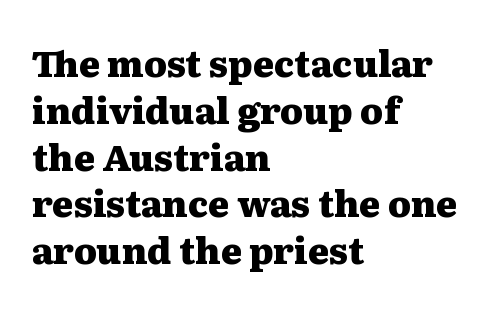
{"serif": "yes", "italic": "no", "bold": "yes", "weight": "heavy", "width": "wide", "stroke_contrast": "medium", "x_height": "medium", "monospaced": "no", "underline": "no", "align": "left", "line_spacing": "normal", "line_spacing_ratio": 1.3, "letter_spacing": "normal", "letter_spacing_em": 0.0, "glyph_px": 36}
